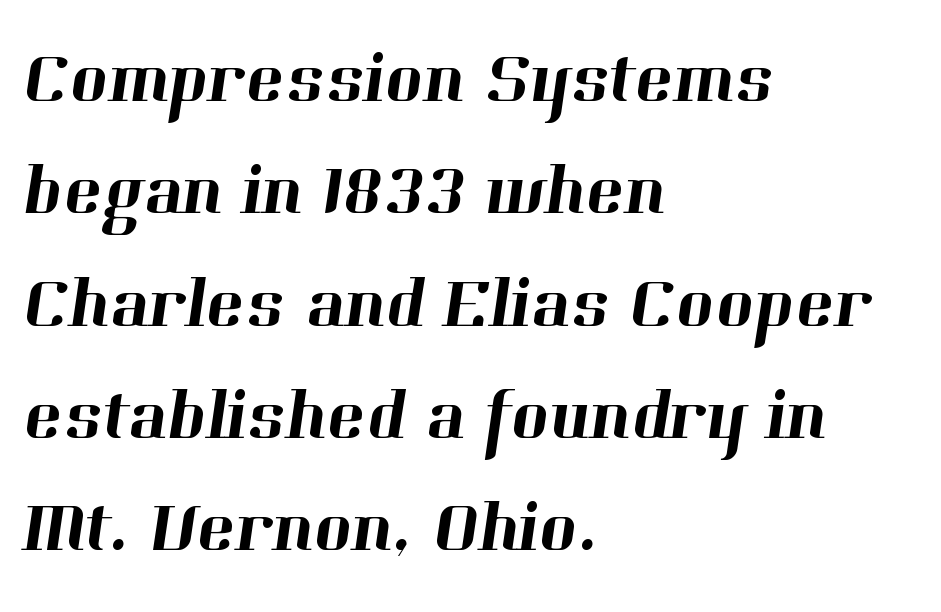
The image shows 72 px serif type; set left-aligned, normal line spacing (1.56x), normal letter spacing, not underlined; high stroke contrast and a medium x-height.
